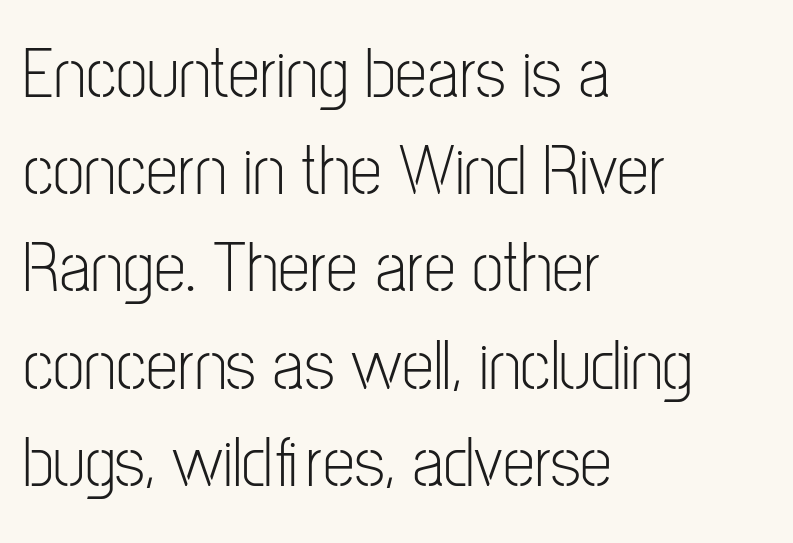
The rendering uses natural spacing where letterforms have individual widths. Weight: not bold — regular or lighter. Look at the bottom of the vertical strokes: they stop flat, with no serifs. Rendered with straight, roman letterforms. Nobody touched the tracking dial on this one.
